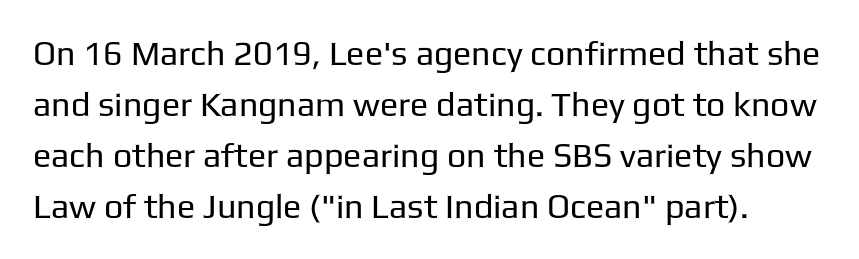
Style check: upright. Between one letter and the next there's only the usual sliver of space. The strip under each line holds only bare page. A typesetter would call this proportional, since set widths differ per character. Each stroke keeps to a modest, everyday thickness or less.
